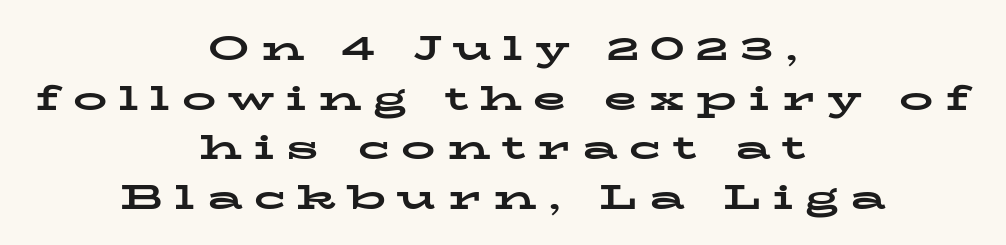
These lines sit exactly where default settings would place them. Someone cranked the tracking dial way up on this one. The lettering stays uniformly vertical, giving the passage a roman look. Chunky letters — that's bold for sure. The passage shown is typed in a proportional face where columns would drift. A typesetter would label this face a serif.
